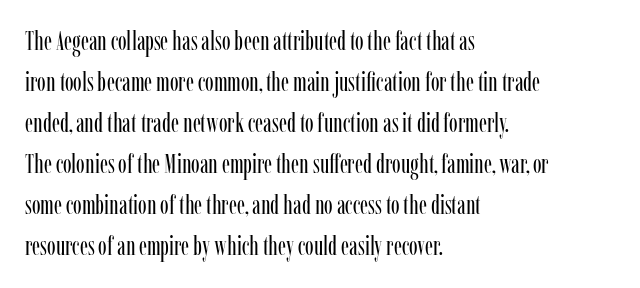
{"italic": "no", "bold": "no", "underline": "no", "align": "left", "line_spacing": "normal", "line_spacing_ratio": 1.58, "letter_spacing": "normal", "letter_spacing_em": 0.0, "glyph_px": 26}
